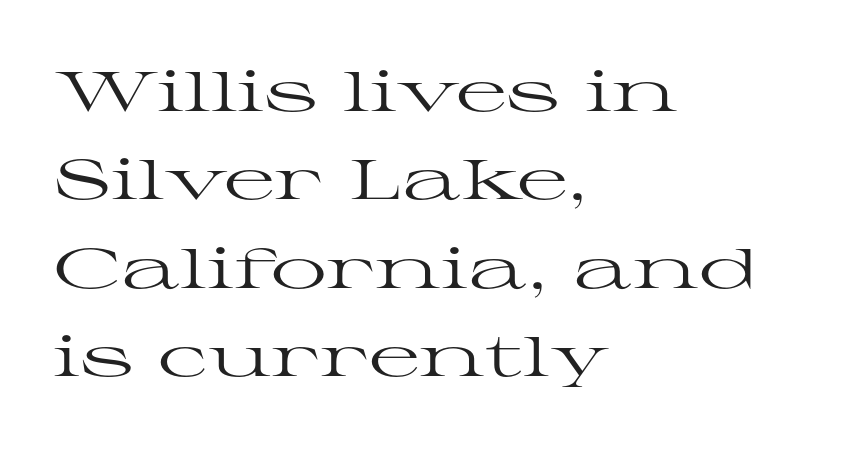
{"serif": "yes", "italic": "no", "bold": "no", "weight": "regular", "width": "wide", "stroke_contrast": "high", "x_height": "medium", "monospaced": "no", "underline": "no", "align": "left", "line_spacing": "normal", "line_spacing_ratio": 1.58, "letter_spacing": "normal", "letter_spacing_em": 0.0, "glyph_px": 56}
